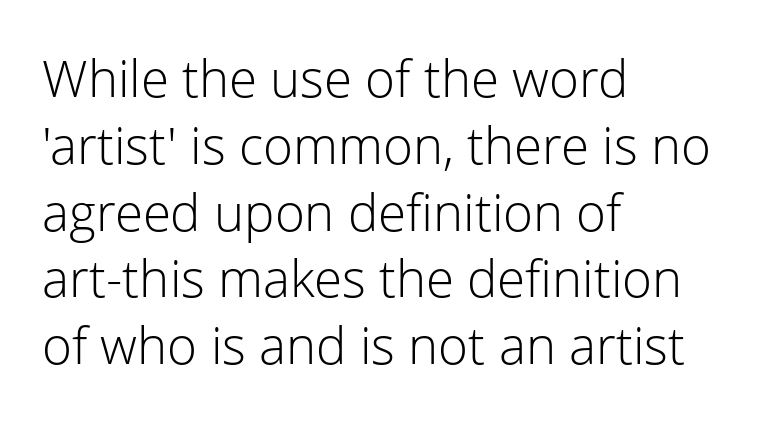
No feet cap the strokes, marking this as sans-serif type. In CSS terms this would be text-align: left. Students, note that the glyphs here touch the page at normal intervals. Posture: vertical. Nobody drew a line under any word here. The passage shown is typed in a proportional face where columns would drift.
